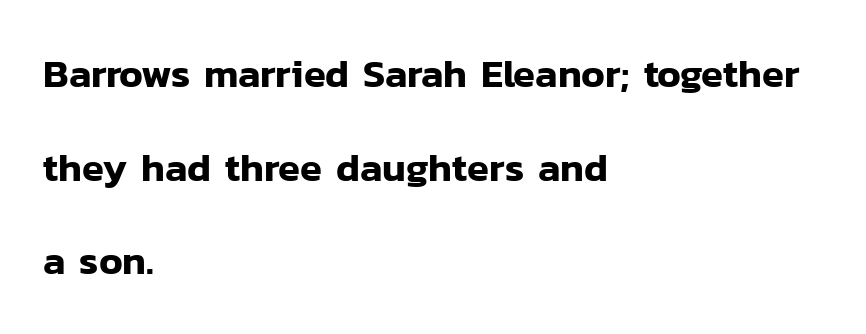
Leading: increased. Notice how the passage keeps a crisp vertical edge on the left only. Designer's note — italics off, roman on. Underline: absent.
